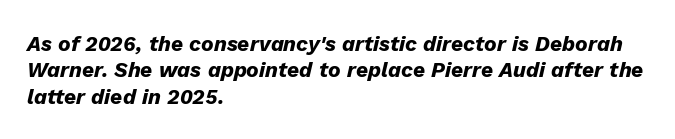
Look at the tracking — it's just the regular setting, nothing added. Reading down the block, your eye returns to a fixed left position each line. An italicized treatment has been applied to the whole sample. Chunky letters — that's bold for sure. Leading: standard.
